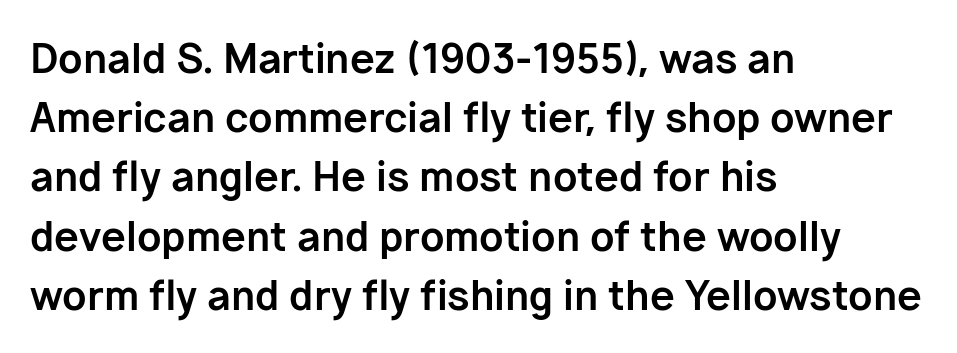
{"serif": "no", "italic": "no", "bold": "yes", "weight": "bold", "width": "normal", "stroke_contrast": "low", "x_height": "medium", "monospaced": "no", "underline": "no", "align": "left", "line_spacing": "normal", "line_spacing_ratio": 1.48, "letter_spacing": "normal", "letter_spacing_em": 0.0, "glyph_px": 40}
